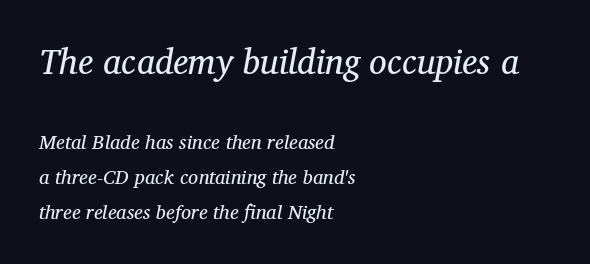
Style check: oblique. Compared with a centered layout, this one pins lines to the left instead. A typesetter would call this proportional, since set widths differ per character. A typesetter would label this face a serif. Students, note that the glyphs here touch the page at normal intervals. Stems and bowls with no extra thickness — not bold.
